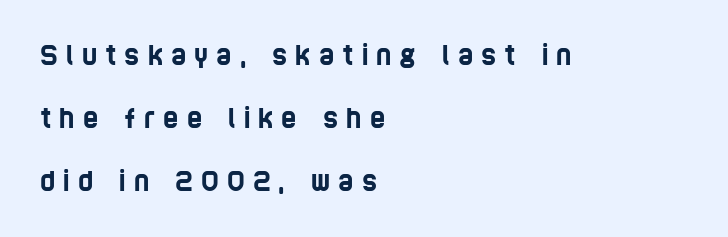
The image shows 26 px text type; set left-aligned, loose line spacing (2.42x), unusually wide letter spacing (+0.31 em), not underlined.
